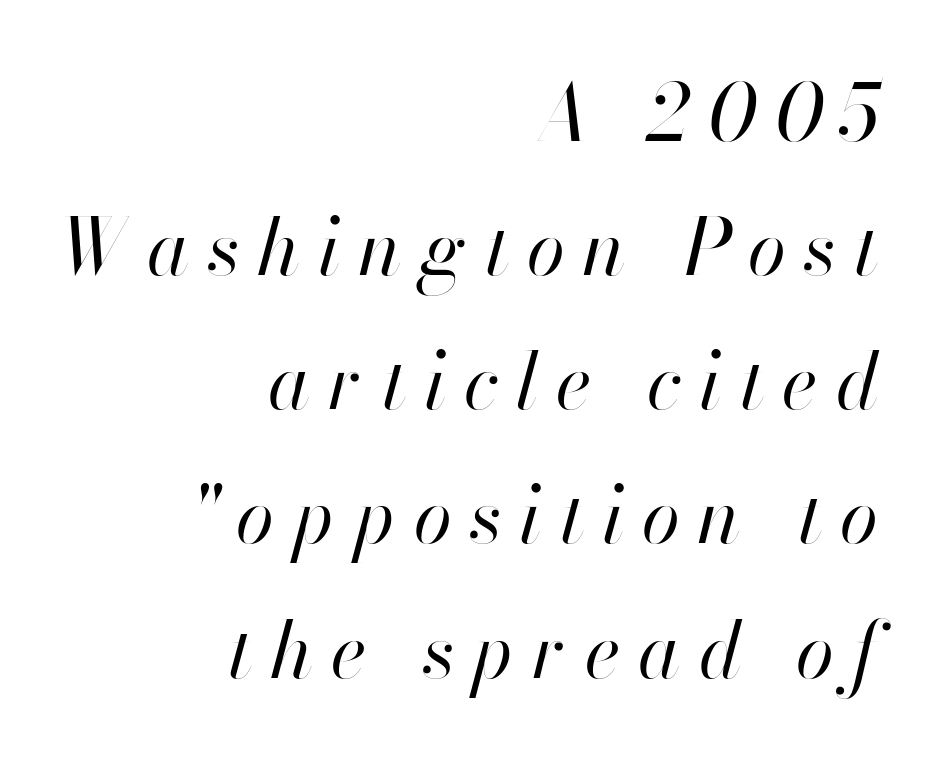
{"italic": "yes", "lean": "right", "slant_degrees": 13, "bold": "no", "weight": "regular", "width": "normal", "stroke_contrast": "high", "x_height": "small", "monospaced": "no", "underline": "no", "align": "right", "line_spacing_ratio": 1.72, "letter_spacing": "wide", "letter_spacing_em": 0.23, "glyph_px": 78}
